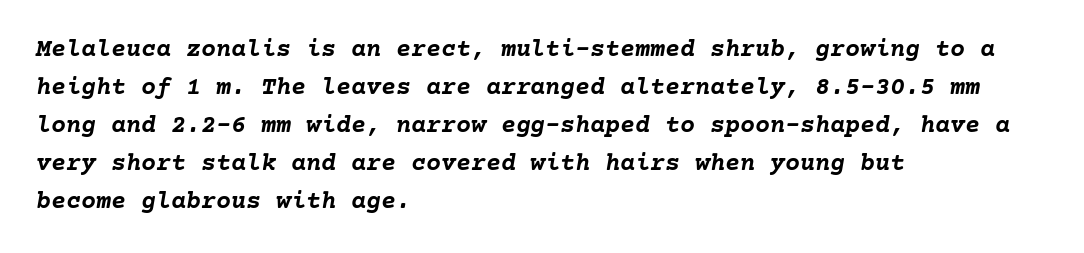
Q: Is the text bold? A: Yes.
Q: Is the text italic (slanted)? A: Yes, it leans right by about 10 degrees.
Q: Is the text underlined? A: No.
Q: How is the paragraph aligned? A: Left-aligned.
Q: Is the spacing between letters normal or unusually wide? A: Normal.
Q: Is the spacing between lines tight, normal or loose? A: Normal.
